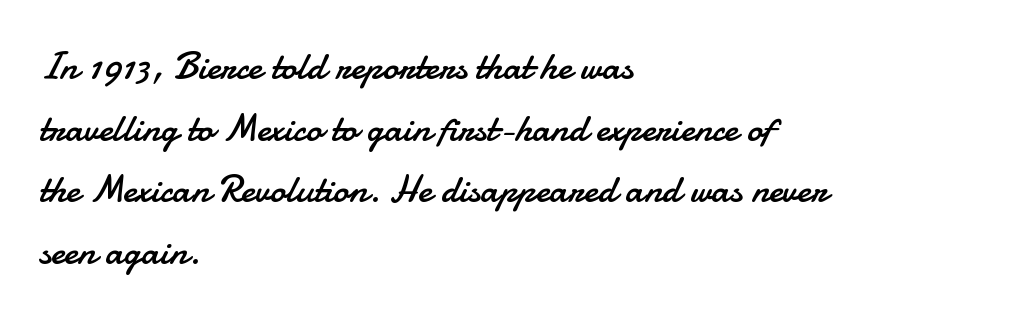
{"serif": "no", "bold": "no", "weight": "regular", "width": "normal", "stroke_contrast": "low", "x_height": "small", "monospaced": "no", "underline": "no", "align": "left", "line_spacing": "normal", "line_spacing_ratio": 1.58, "letter_spacing": "normal", "letter_spacing_em": 0.0, "glyph_px": 39}
